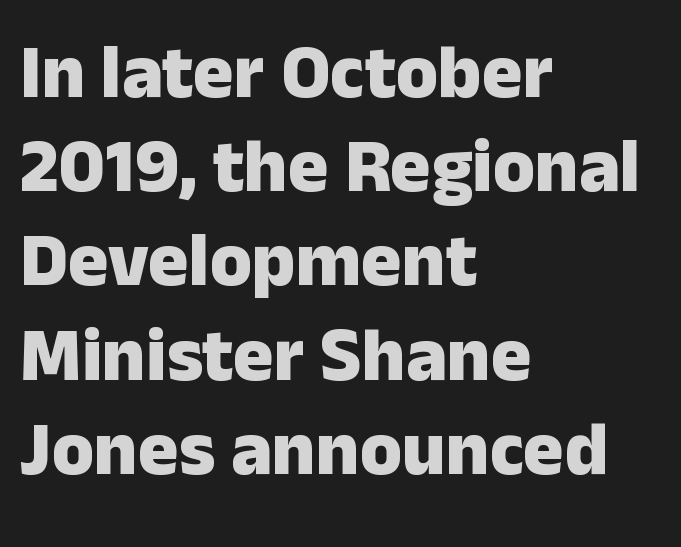
Glyph-to-glyph distance matches everyday printed text. The typeface chosen for these lines omits serifs. Visually the block forms a straight wall on the left and a jagged coastline on the right. This rendering features lettering with no underline.
